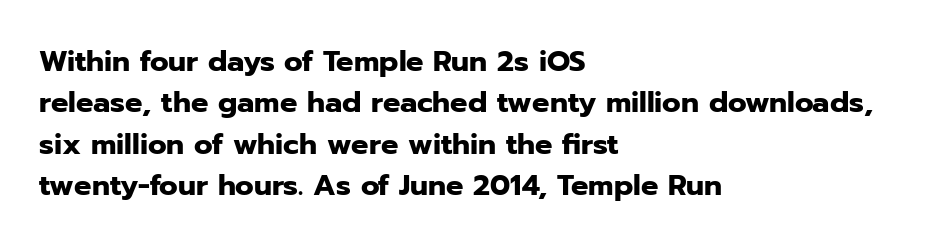
Q: Is the text bold? A: Yes.
Q: Is the text italic (slanted)? A: No, it is upright.
Q: Is the typeface a serif or a sans-serif typeface? A: Sans-serif.
Q: Is the text underlined? A: No.
Q: How is the paragraph aligned? A: Left-aligned.
Q: Is the spacing between letters normal or unusually wide? A: Normal.
Q: Is the spacing between lines tight, normal or loose? A: Normal.
Q: Width (condensed, normal, or wide)? A: Normal.
Q: Stroke contrast? A: Low.
Q: x-height? A: Medium.
Q: Monospaced? A: No.
